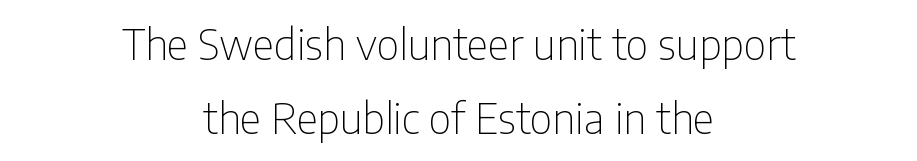
The image shows 42 px thin, condensed sans-serif type, upright; set centered, line spacing 1.77x, normal letter spacing, not underlined; low stroke contrast and a medium x-height.
